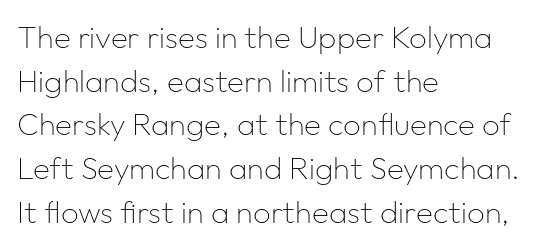
{"serif": "no", "italic": "no", "bold": "no", "weight": "thin", "width": "normal", "stroke_contrast": "low", "x_height": "medium", "monospaced": "no", "underline": "no", "align": "left", "line_spacing": "normal", "line_spacing_ratio": 1.41, "letter_spacing": "normal", "letter_spacing_em": 0.0, "glyph_px": 31}
